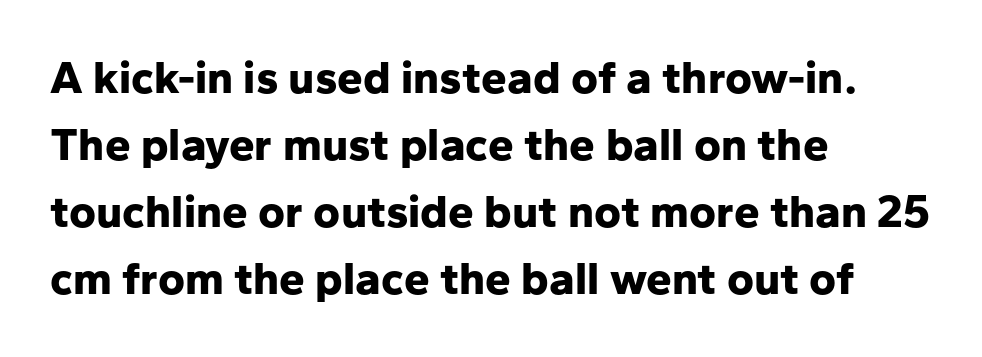
{"serif": "no", "italic": "no", "bold": "yes", "weight": "bold", "width": "normal", "stroke_contrast": "low", "x_height": "medium", "monospaced": "no", "underline": "no", "align": "left", "line_spacing": "normal", "line_spacing_ratio": 1.46, "letter_spacing": "normal", "letter_spacing_em": 0.0, "glyph_px": 46}
